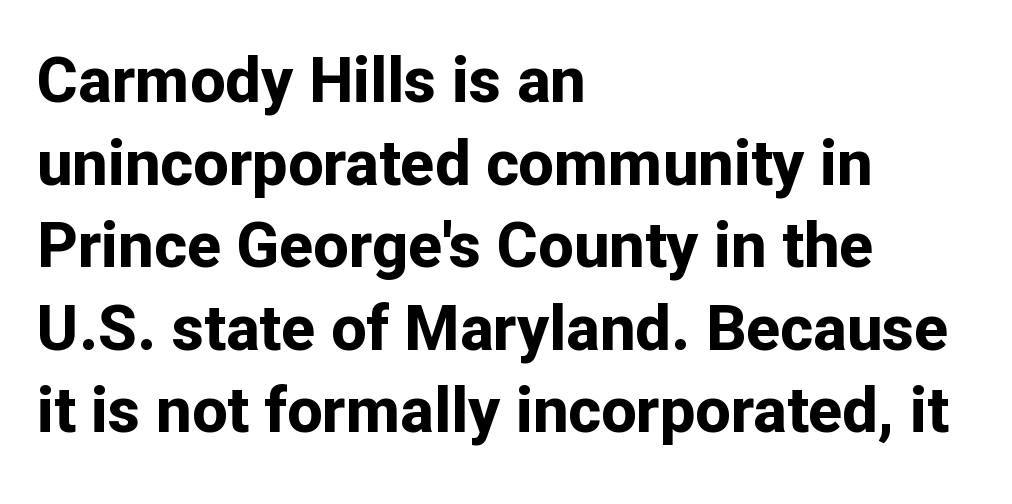
Q: Is the text bold? A: Yes.
Q: Is the text italic (slanted)? A: No, it is upright.
Q: Is the typeface a serif or a sans-serif typeface? A: Sans-serif.
Q: Is the text underlined? A: No.
Q: How is the paragraph aligned? A: Left-aligned.
Q: Is the spacing between letters normal or unusually wide? A: Normal.
Q: Is the spacing between lines tight, normal or loose? A: Normal.
Q: Width (condensed, normal, or wide)? A: Normal.
Q: Stroke contrast? A: Low.
Q: x-height? A: Medium.
Q: Monospaced? A: No.
